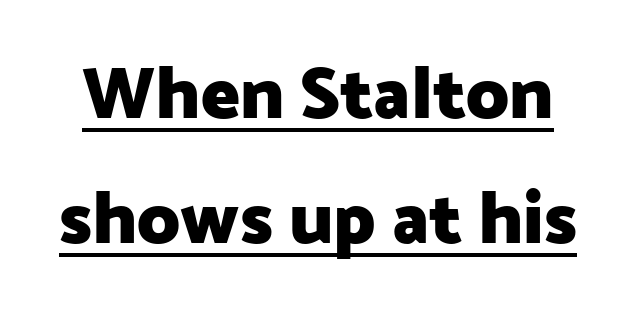
The glyphs in this specimen are sans serif. Like a heading marked for emphasis, these lines bear an underscore. Heavy-handed strokes throughout: this text is bold. Default kerning and tracking; the words read as compact shapes.
